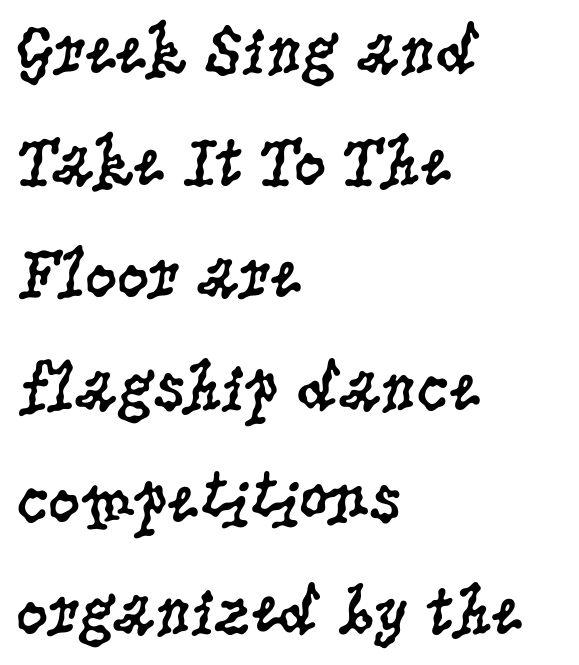
{"serif": "yes", "bold": "no", "weight": "regular", "width": "condensed", "stroke_contrast": "low", "x_height": "large", "monospaced": "no", "underline": "no", "align": "left", "line_spacing": "normal", "line_spacing_ratio": 1.58, "letter_spacing": "normal", "letter_spacing_em": 0.0, "glyph_px": 71}
